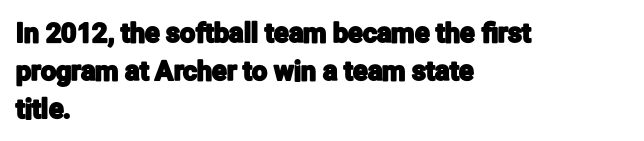
Q: Is the text italic (slanted)? A: No, it is upright.
Q: Is the text underlined? A: No.
Q: How is the paragraph aligned? A: Left-aligned.
Q: Is the spacing between letters normal or unusually wide? A: Normal.
Q: Is the spacing between lines tight, normal or loose? A: Normal.
